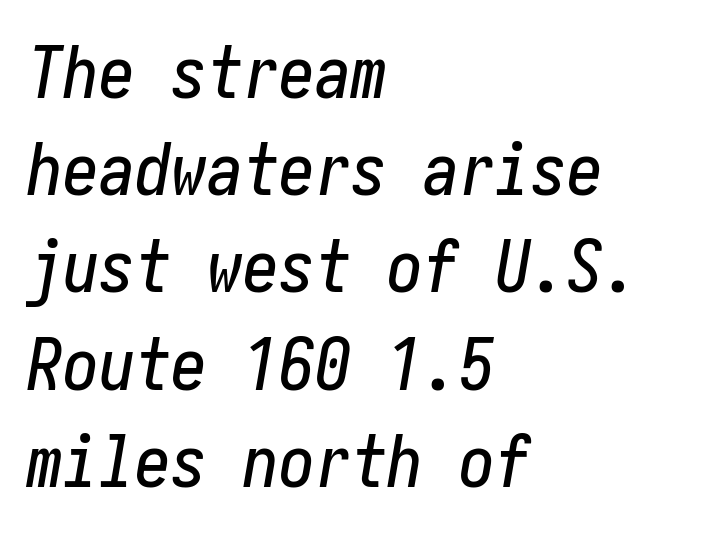
Leading: standard. The glyphs look as if they've been sheared to an angle. Underline: absent. A typesetter would call this zero additional tracking. If you drew a ruler down the left edge, every line would touch it.
